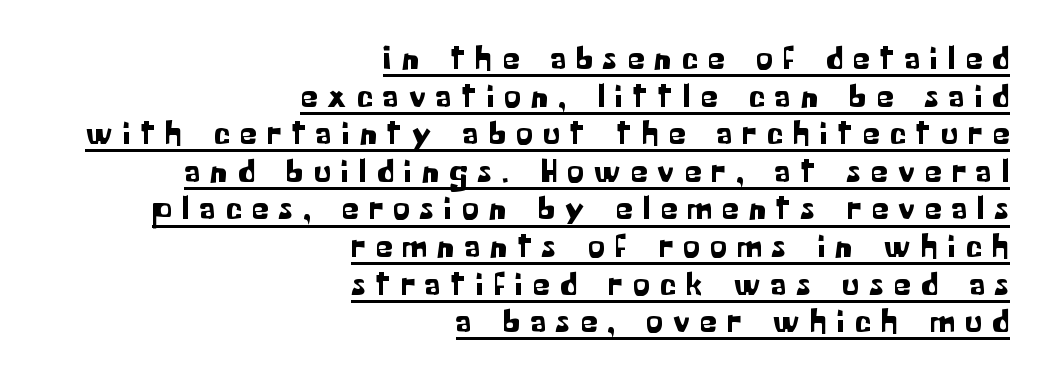
Q: Is the text italic (slanted)? A: No, it is upright.
Q: Is the typeface a serif or a sans-serif typeface? A: Sans-serif.
Q: Is the text underlined? A: Yes.
Q: How is the paragraph aligned? A: Right-aligned.
Q: Is the spacing between letters normal or unusually wide? A: Unusually wide.
Q: Is the spacing between lines tight, normal or loose? A: Tight.
Q: Width (condensed, normal, or wide)? A: Normal.
Q: Stroke contrast? A: Low.
Q: x-height? A: Medium.
Q: Monospaced? A: No.
